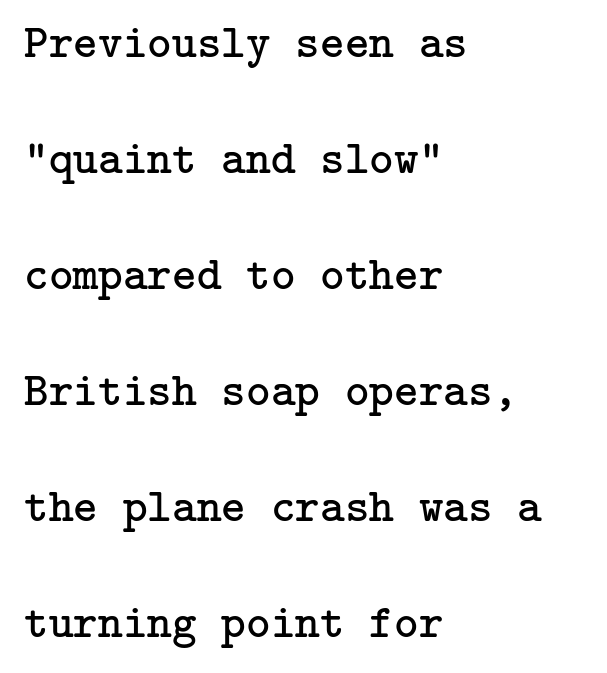
{"serif": "yes", "italic": "no", "bold": "no", "weight": "regular", "width": "normal", "stroke_contrast": "low", "x_height": "medium", "underline": "no", "align": "left", "line_spacing": "loose", "line_spacing_ratio": 2.47, "letter_spacing": "normal", "letter_spacing_em": 0.0, "glyph_px": 47}
